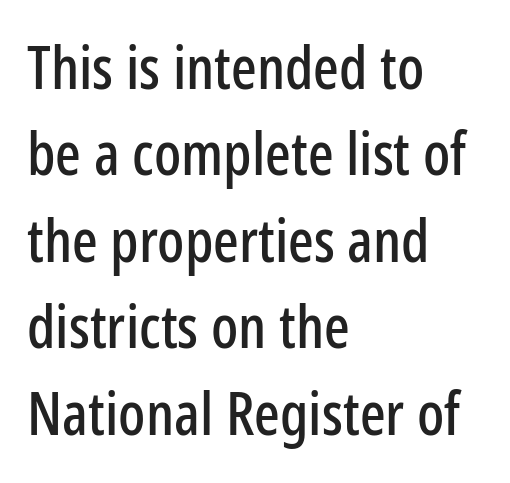
{"serif": "no", "italic": "no", "width": "condensed", "stroke_contrast": "low", "x_height": "medium", "monospaced": "no", "underline": "no", "align": "left", "line_spacing": "normal", "line_spacing_ratio": 1.44, "letter_spacing": "normal", "letter_spacing_em": 0.0, "glyph_px": 60}
